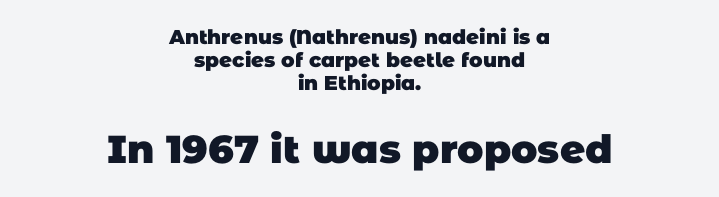
Q: Is the text bold? A: Yes.
Q: Is the typeface a serif or a sans-serif typeface? A: Sans-serif.
Q: Is the text underlined? A: No.
Q: How is the paragraph aligned? A: Centered.
Q: Is the spacing between letters normal or unusually wide? A: Normal.
Q: Which block of text is set in a larger size, the first (top) or the second (bottom)? A: The second (bottom) one.
Q: Width (condensed, normal, or wide)? A: Normal.
Q: Stroke contrast? A: Low.
Q: x-height? A: Large.
Q: Monospaced? A: No.
